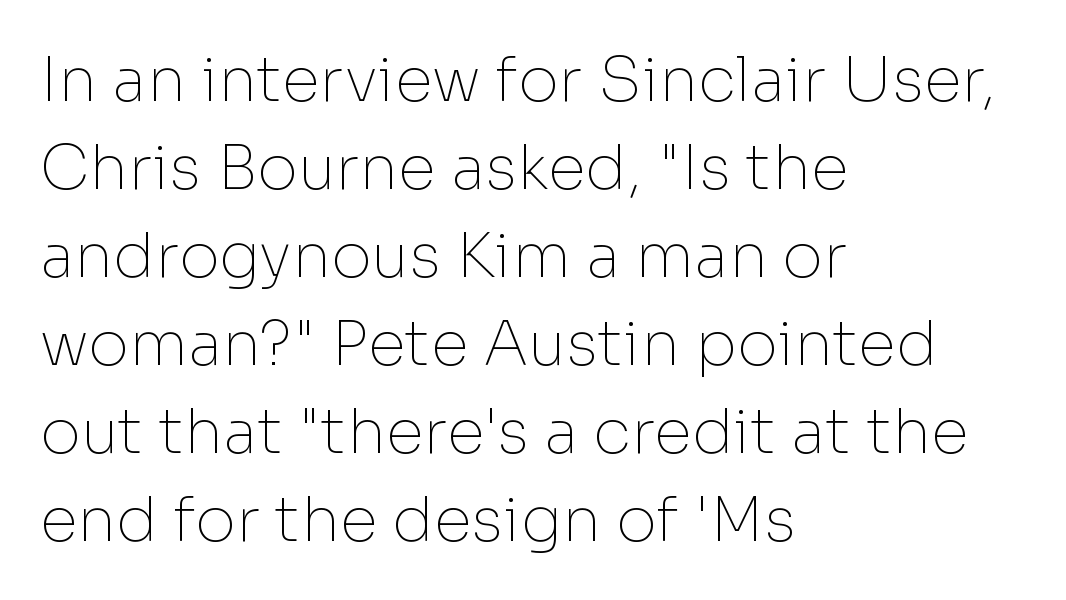
The image shows 62 px thin sans-serif type, upright; set left-aligned, normal line spacing (1.42x), normal letter spacing, not underlined; low stroke contrast and a medium x-height.
